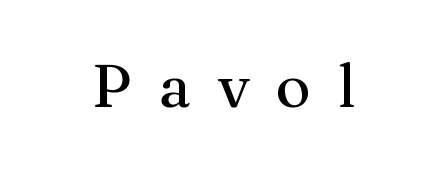
Is this a fixed-width face? No — the glyphs have proportional, varying widths. A clean baseline with only descenders dipping below it. Every character sits straight up, as roman type does. The letterforms stand isolated, each surrounded by extra space.
